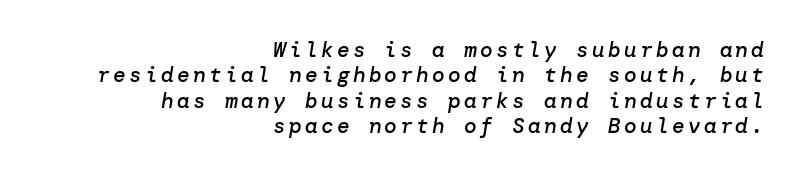
The image shows 21 px text type, italic (leaning right); set right-aligned, line spacing 1.21x, not underlined.
